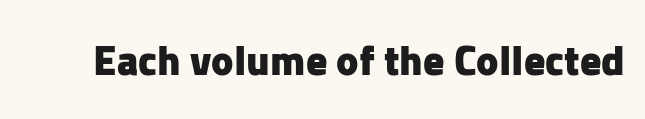
{"serif": "no", "italic": "no", "bold": "yes", "weight": "heavy", "width": "normal", "stroke_contrast": "low", "x_height": "medium", "monospaced": "no", "underline": "no", "letter_spacing": "normal", "letter_spacing_em": 0.0, "glyph_px": 42}
